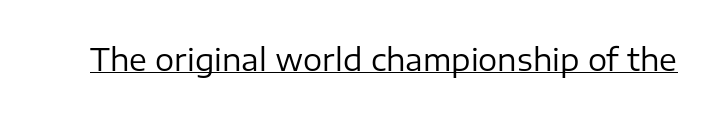
The image shows 30 px regular-weight sans-serif type, upright; set normal letter spacing, underlined; low stroke contrast and a medium x-height.
